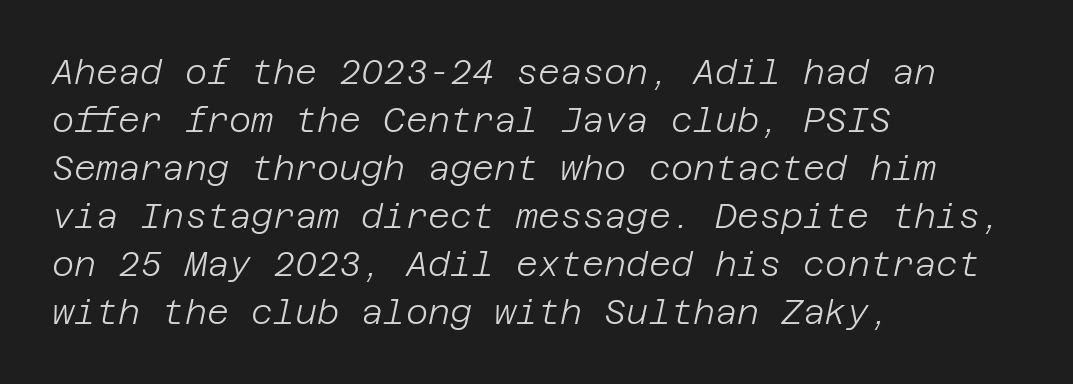
Quick note: interline space is typical. Observe the ordinary spacing: letters are neighbours, not strangers. The space directly below the letters is spotless. The compositor pushed each line to the left boundary. The strokes carry an ordinary text weight at most. The typography opts for an oblique posture over an upright one.
